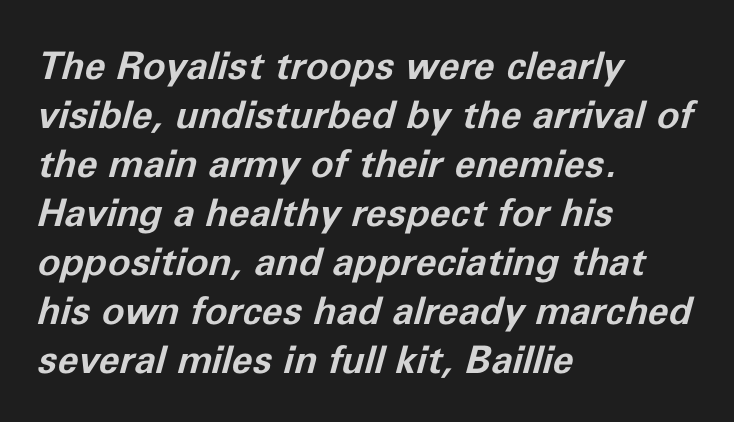
The rendering applies a slant to the glyphs. One-word summary of the alignment: left. Reading down the column, the eye jumps a familiar distance to each next line. Quick note: underline off. Short note: letters normally spaced. Character widths vary here, with narrow letters taking less room than wide ones.
